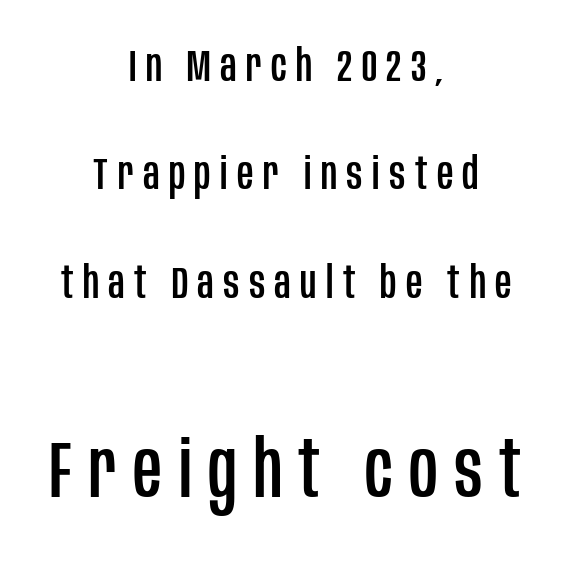
{"serif": "no", "italic": "no", "width": "condensed", "stroke_contrast": "low", "x_height": "large", "monospaced": "no", "underline": "no", "align": "center", "line_spacing": "loose", "line_spacing_ratio": 2.41, "letter_spacing": "wide", "letter_spacing_em": 0.21, "larger_block": "second", "size_ratio": 1.76, "glyph_px": 79}
